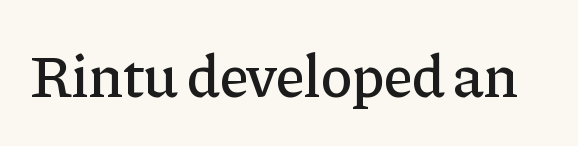
The image shows 60 px serif type, upright; set normal letter spacing, not underlined; low stroke contrast and a medium x-height.
